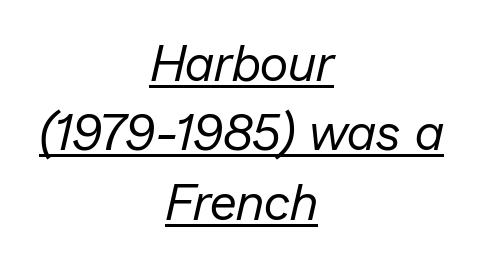
Q: Is the text bold? A: No.
Q: Is the text italic (slanted)? A: Yes, it leans right by about 13 degrees.
Q: Is the text underlined? A: Yes.
Q: How is the paragraph aligned? A: Centered.
Q: Is the spacing between letters normal or unusually wide? A: Normal.
Q: Is the spacing between lines tight, normal or loose? A: Normal.
Q: Width (condensed, normal, or wide)? A: Normal.
Q: Stroke contrast? A: Low.
Q: x-height? A: Medium.
Q: Monospaced? A: No.
